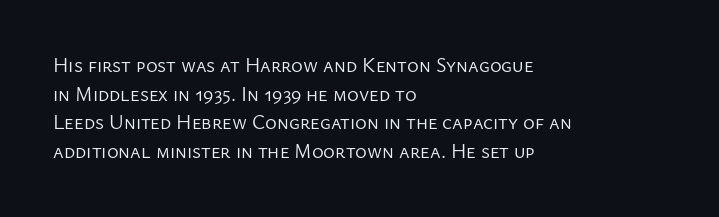
{"italic": "no", "bold": "no", "underline": "no", "align": "left", "line_spacing": "normal", "line_spacing_ratio": 1.43, "letter_spacing": "normal", "letter_spacing_em": 0.0, "glyph_px": 20}
